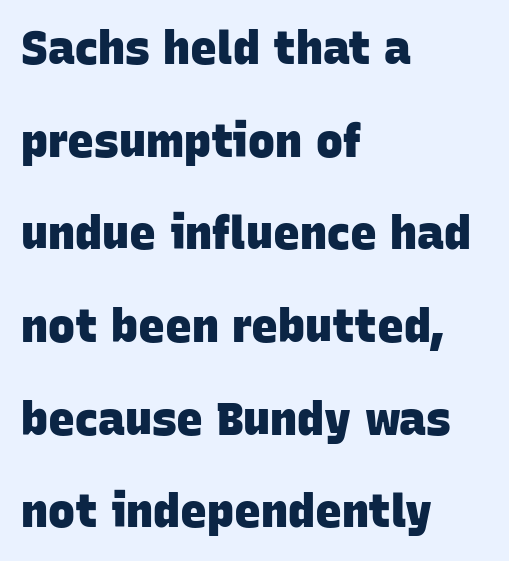
Q: Is the text bold? A: Yes.
Q: Is the typeface a serif or a sans-serif typeface? A: Sans-serif.
Q: Is the text underlined? A: No.
Q: How is the paragraph aligned? A: Left-aligned.
Q: Is the spacing between letters normal or unusually wide? A: Normal.
Q: Is the spacing between lines tight, normal or loose? A: Loose.
Q: Width (condensed, normal, or wide)? A: Normal.
Q: Stroke contrast? A: Low.
Q: x-height? A: Large.
Q: Monospaced? A: No.
